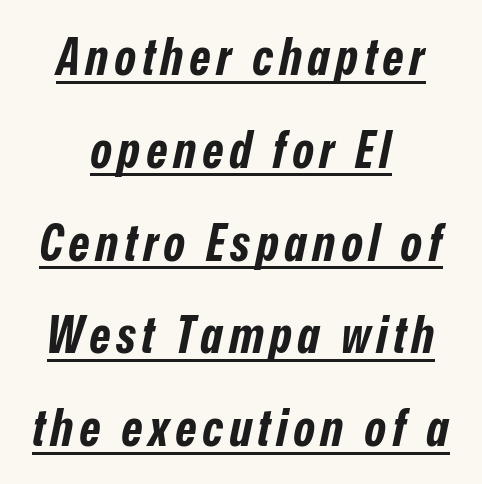
Notice how the passage keeps no hard edge, just a central spine. The rendering uses natural spacing where letterforms have individual widths. The passage shown is emphatically bold. Looking at the ascenders, they clearly lean.
